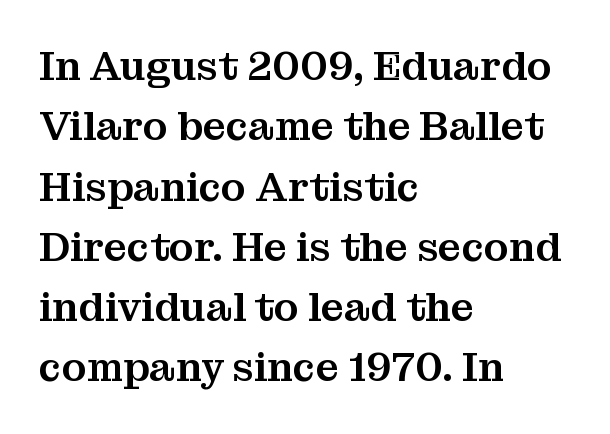
The image shows 41 px serif type, upright; set left-aligned, normal line spacing (1.47x), normal letter spacing, not underlined; medium stroke contrast and a medium x-height.
